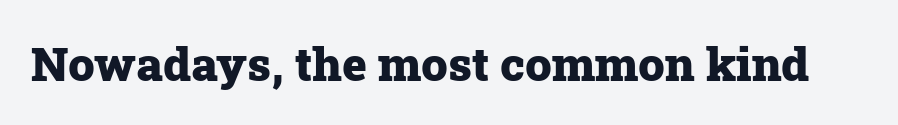
The image shows 47 px heavy serif type, upright; set normal letter spacing, not underlined; low stroke contrast and a medium x-height.
